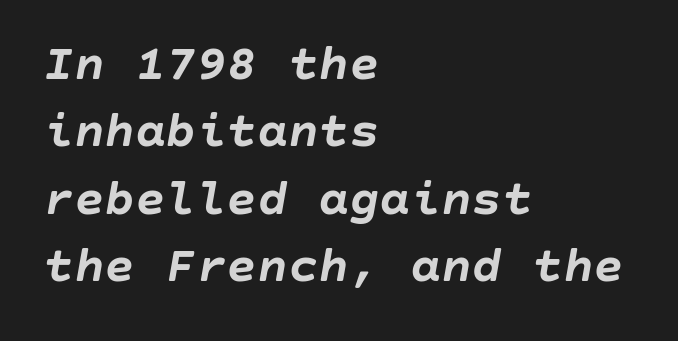
There's an unmistakable incline to the writing here. Casual observation: everything's shoved over to the left. Nothing unusual about the tracking: characters are spaced as the font intends. Has an underline been added? It has not.
